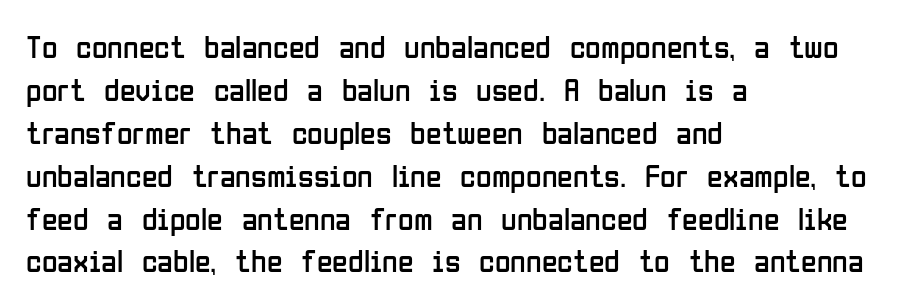
This sample has the flowing, uneven cadence of proportional lettering. Is this a sans? Yes — the strokes have no serifs. A classic flush-left, rag-right setting is used for this passage. Words float on clear page, feet unadorned. Spacing between characters is what you'd get straight out of the box.
